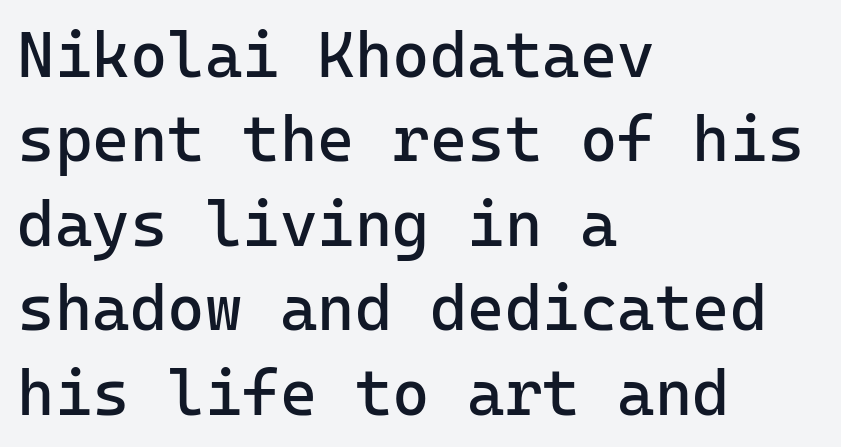
The image shows 64 px regular-weight sans-serif type, upright, monospaced; set left-aligned, normal line spacing (1.32x), normal letter spacing, not underlined; low stroke contrast and a medium x-height.
